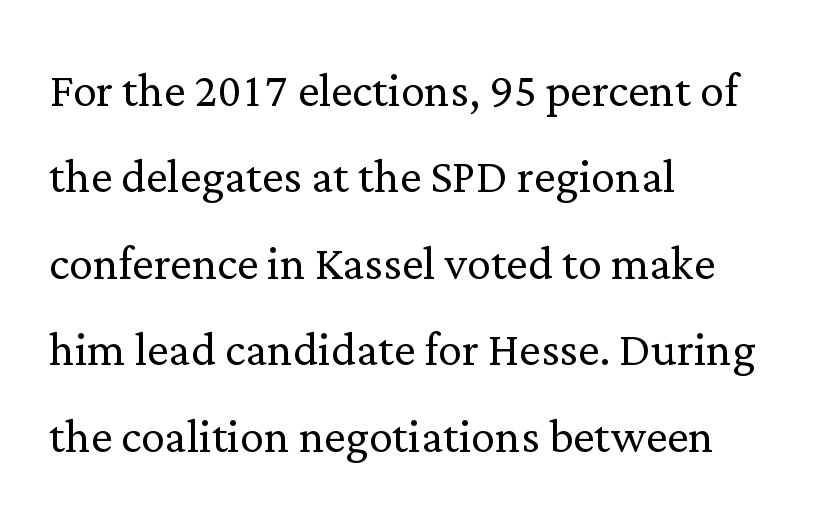
The image shows 60 px light serif type, upright; set left-aligned, normal line spacing (1.44x), normal letter spacing, not underlined; low stroke contrast and a medium x-height.
